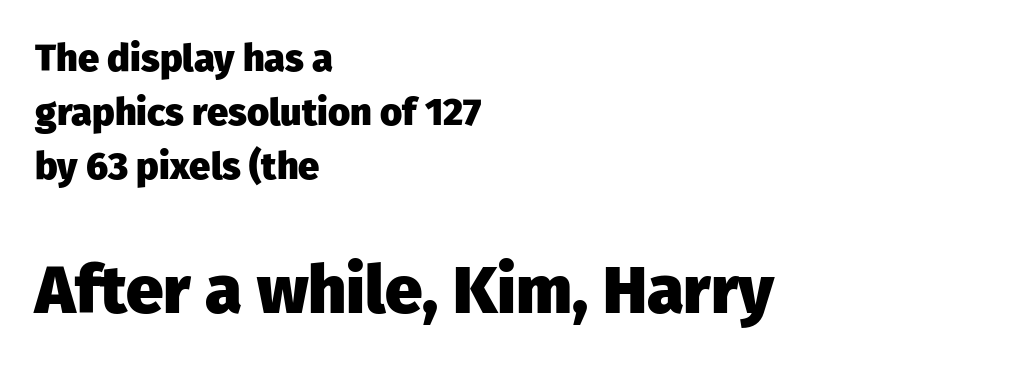
Q: Is the text bold? A: Yes.
Q: Is the text italic (slanted)? A: No, it is upright.
Q: Is the typeface a serif or a sans-serif typeface? A: Sans-serif.
Q: Is the text underlined? A: No.
Q: How is the paragraph aligned? A: Left-aligned.
Q: Is the spacing between letters normal or unusually wide? A: Normal.
Q: Is the spacing between lines tight, normal or loose? A: Normal.
Q: Which block of text is set in a larger size, the first (top) or the second (bottom)? A: The second (bottom) one.
Q: Width (condensed, normal, or wide)? A: Normal.
Q: Stroke contrast? A: Low.
Q: x-height? A: Medium.
Q: Monospaced? A: No.
